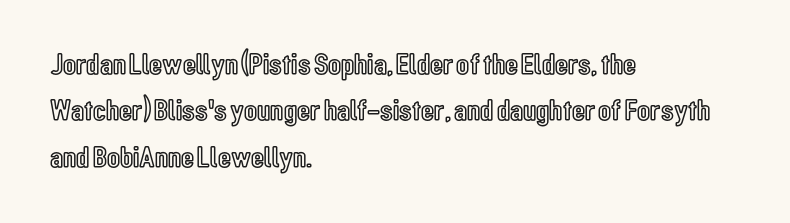
Q: Is the text italic (slanted)? A: No, it is upright.
Q: Is the text underlined? A: No.
Q: How is the paragraph aligned? A: Left-aligned.
Q: Is the spacing between letters normal or unusually wide? A: Normal.
Q: Is the spacing between lines tight, normal or loose? A: Normal.
Q: Width (condensed, normal, or wide)? A: Condensed.
Q: x-height? A: Medium.
Q: Monospaced? A: No.
